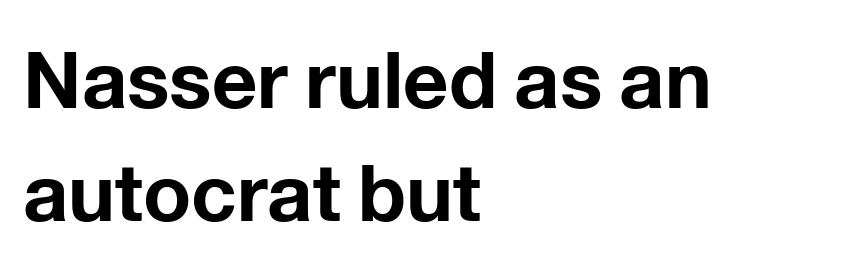
How heavy is the stroke? Heavy — this is a bold. The letters advance in unequal steps, a hallmark of proportional type. Check where the strokes stop: nothing finishes them off — pure sans. The lettering stays uniformly vertical, giving the passage a roman look. One glance says typical: line gaps are just what's usual.
